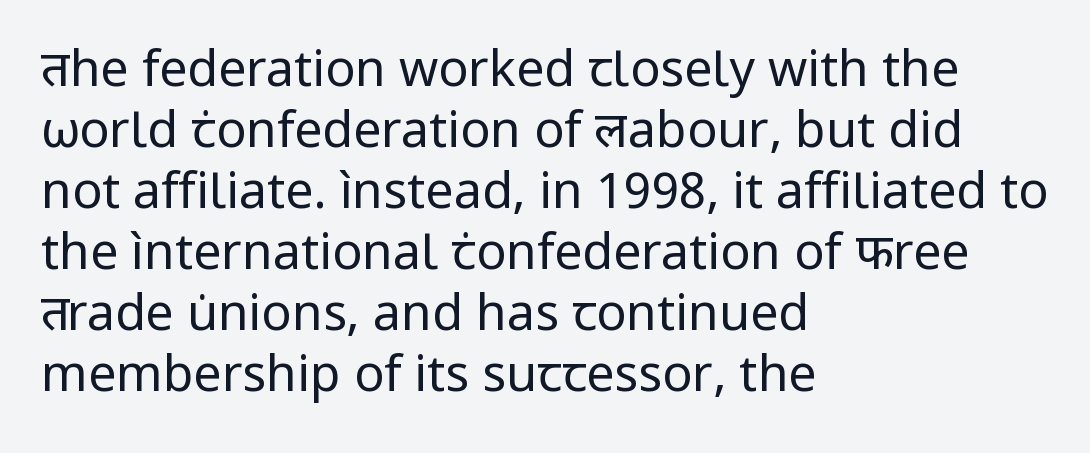
The image shows 50 px regular-weight sans-serif type, upright; set left-aligned, line spacing 1.22x, normal letter spacing, not underlined; low stroke contrast and a medium x-height.
